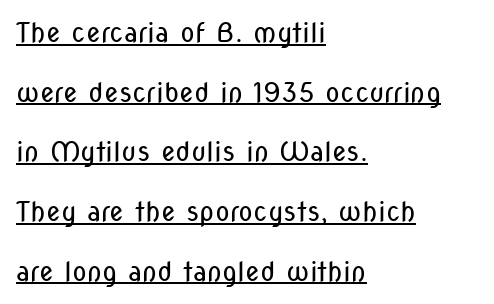
You could fit nearly another row in the gap between these rows. The strokes carry an ordinary text weight at most. A typesetter would mark this as roman, not italic. Short and long lines alike share a common starting point at left. The passage shown has conventional tracking throughout.
